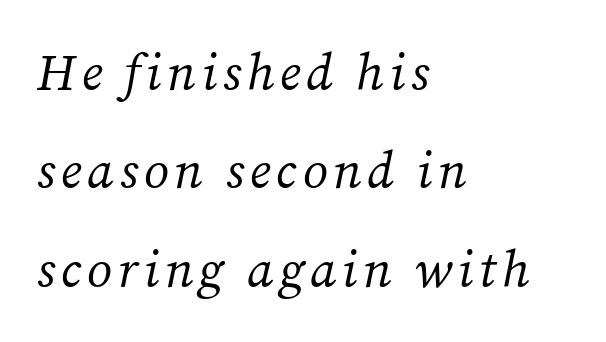
Q: Is the text bold? A: No.
Q: Is the text italic (slanted)? A: Yes, it leans right by about 12 degrees.
Q: Is the typeface a serif or a sans-serif typeface? A: Serif.
Q: Is the text underlined? A: No.
Q: How is the paragraph aligned? A: Left-aligned.
Q: Is the spacing between lines tight, normal or loose? A: Loose.
Q: Width (condensed, normal, or wide)? A: Normal.
Q: Stroke contrast? A: Medium.
Q: x-height? A: Medium.
Q: Monospaced? A: No.
